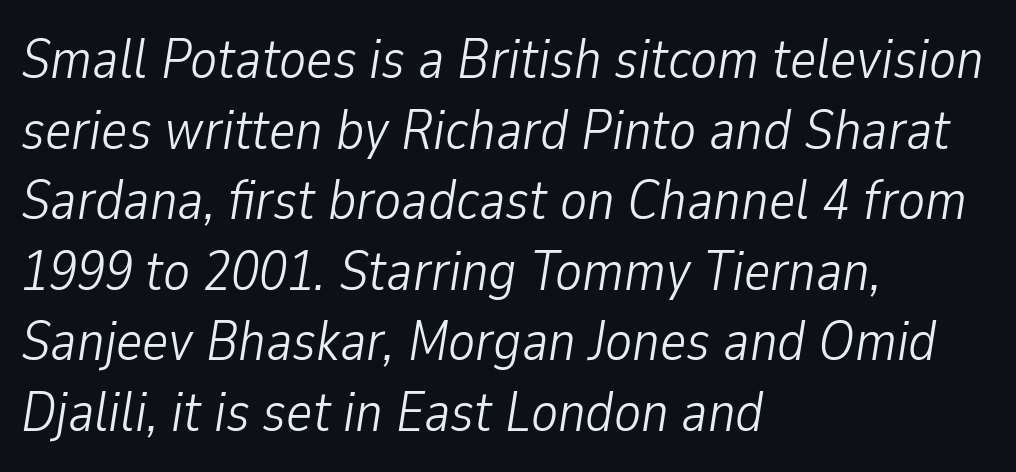
The image shows 56 px light, condensed type, italic (leaning right); set left-aligned, normal line spacing (1.26x), normal letter spacing, not underlined; low stroke contrast and a medium x-height.
